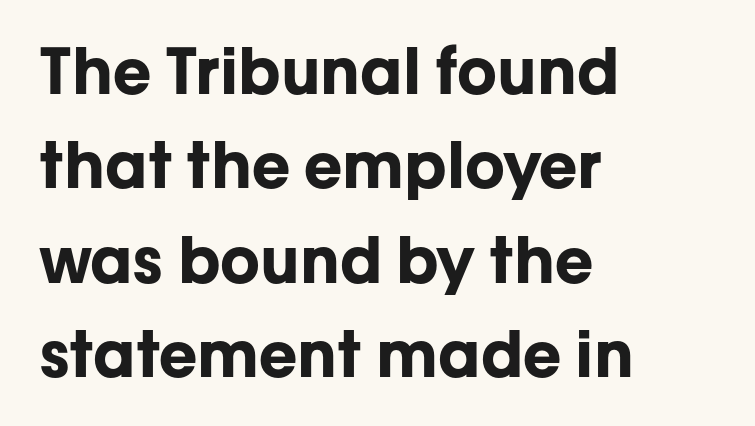
Nothing sits at the stroke ends, so this counts as sans-serif. Do the characters align in a grid? No, the font is proportional. This is roman type, the default non-slanted kind. Caption: multi-line text, flush left, ragged right. Heavy-handed strokes throughout: this text is bold.
